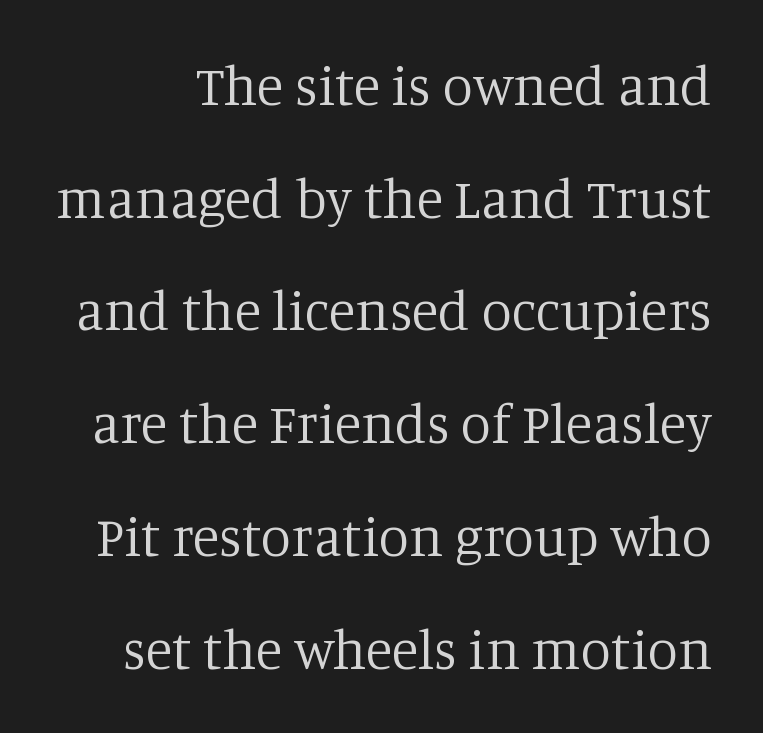
Q: Is the text bold? A: No.
Q: Is the text italic (slanted)? A: No, it is upright.
Q: Is the typeface a serif or a sans-serif typeface? A: Serif.
Q: Is the text underlined? A: No.
Q: Is the spacing between letters normal or unusually wide? A: Normal.
Q: Is the spacing between lines tight, normal or loose? A: Loose.
Q: Width (condensed, normal, or wide)? A: Normal.
Q: Stroke contrast? A: Low.
Q: x-height? A: Large.
Q: Monospaced? A: No.
